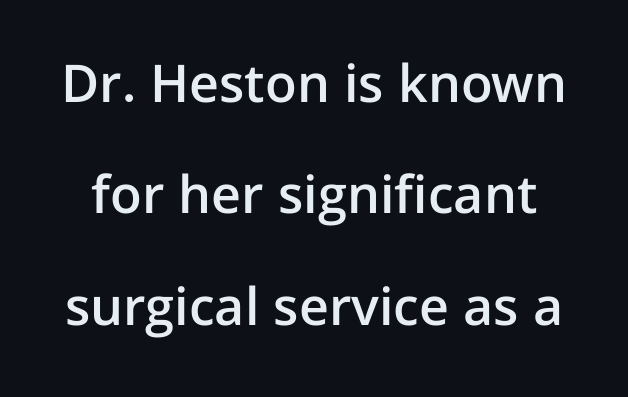
I'd describe the lettering as semibold — firm but not a full bold. Students, note that the glyphs here touch the page at normal intervals. Here the designer chose a conventional face with non-uniform glyph widths. The specimen omits any rule beneath the text block's lines. Widely set lines give the paragraph a tall, airy silhouette.
